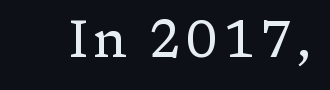
{"serif": "yes", "italic": "no", "bold": "no", "weight": "regular", "width": "normal", "stroke_contrast": "low", "x_height": "medium", "monospaced": "no", "underline": "no", "glyph_px": 51}
